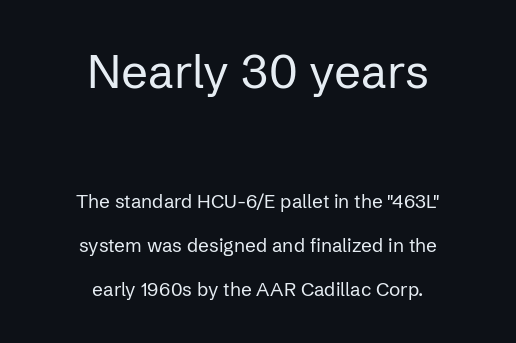
Q: Is the text bold? A: No.
Q: Is the text italic (slanted)? A: No, it is upright.
Q: Is the typeface a serif or a sans-serif typeface? A: Sans-serif.
Q: Is the text underlined? A: No.
Q: How is the paragraph aligned? A: Centered.
Q: Is the spacing between letters normal or unusually wide? A: Normal.
Q: Is the spacing between lines tight, normal or loose? A: Loose.
Q: Which block of text is set in a larger size, the first (top) or the second (bottom)? A: The first (top) one.
Q: Width (condensed, normal, or wide)? A: Normal.
Q: Stroke contrast? A: Low.
Q: x-height? A: Medium.
Q: Monospaced? A: No.
